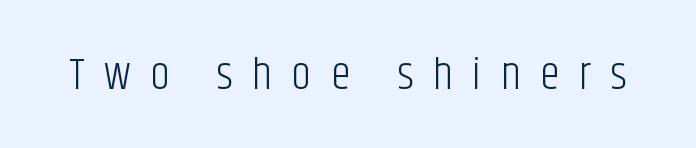
Any mark beneath the type? The region is blank. The strokes carry an ordinary text weight at most. The passage shown is typed in a proportional face where columns would drift. Students, note that the glyphs here are deliberately spaced far apart. Observe the absence of serifs on each vertical stroke in this sample. The lettering holds an erect, upright posture throughout.
